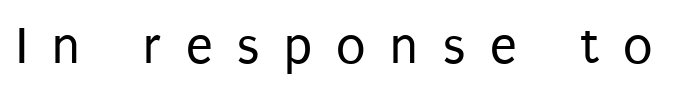
The letterforms sit at book weight or below. These lines are rendered in a variable-pitch font. Underlining? Definitely not there. Each letter's strokes conclude bluntly, with no projecting serifs.
